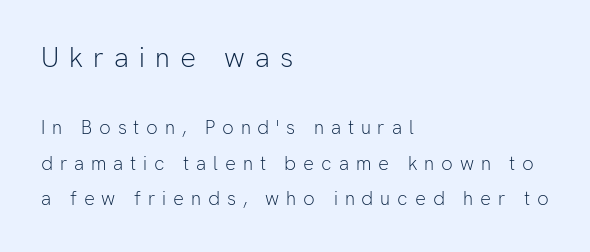
{"serif": "no", "italic": "no", "bold": "no", "weight": "light", "width": "normal", "stroke_contrast": "low", "x_height": "medium", "monospaced": "no", "underline": "no", "align": "left", "line_spacing_ratio": 1.88, "letter_spacing": "wide", "letter_spacing_em": 0.36, "larger_block": "first", "size_ratio": 1.47, "glyph_px": 28}
